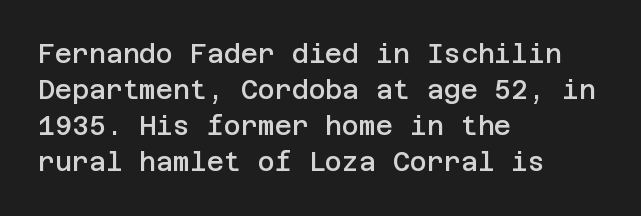
Designer's note — italics off, roman on. The sample has been set in demibold, a notch under bold. Anything drawn beneath the words? Only blank space. Does the copy run flush right? No — it runs flush left. The lines sit at an ordinary, default distance from one another.
